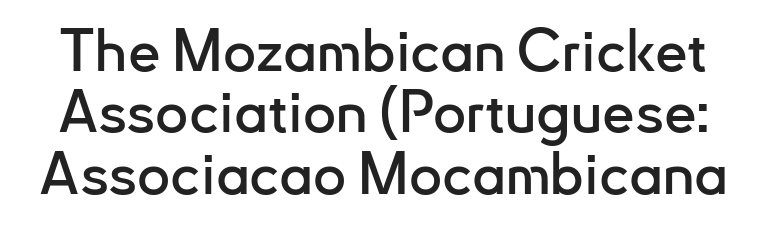
Q: Is the text italic (slanted)? A: No, it is upright.
Q: Is the typeface a serif or a sans-serif typeface? A: Sans-serif.
Q: Is the text underlined? A: No.
Q: Is the spacing between letters normal or unusually wide? A: Normal.
Q: Is the spacing between lines tight, normal or loose? A: Tight.
Q: Width (condensed, normal, or wide)? A: Normal.
Q: Stroke contrast? A: Low.
Q: x-height? A: Small.
Q: Monospaced? A: No.
